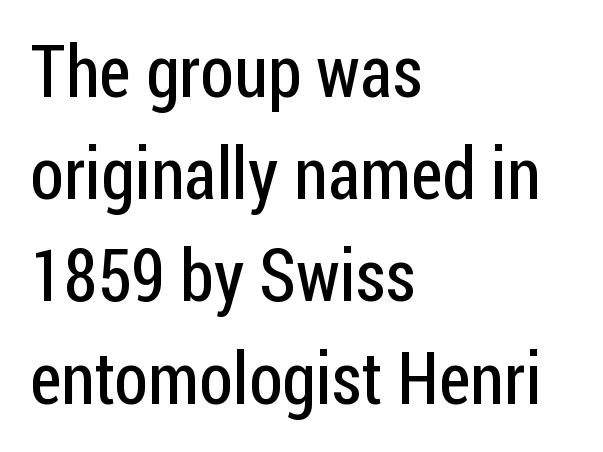
{"serif": "no", "italic": "no", "bold": "no", "weight": "regular", "width": "condensed", "stroke_contrast": "low", "x_height": "medium", "monospaced": "no", "underline": "no", "align": "left", "line_spacing": "normal", "line_spacing_ratio": 1.42, "letter_spacing": "normal", "letter_spacing_em": 0.0, "glyph_px": 72}
